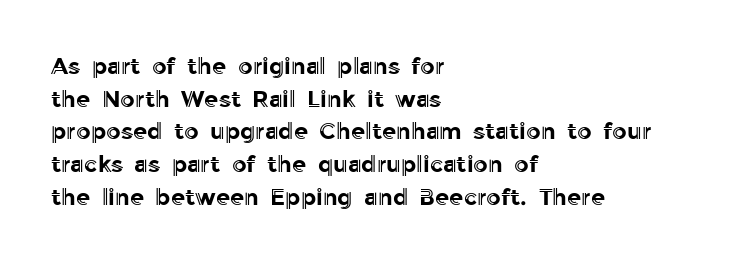
All the whitespace from short lines collects on the right. Standard letterfit; no display-style spreading of the glyphs. The area under the type is left untouched. Characters remain perfectly vertical along every line. If you measured baseline to baseline, you'd find a middling distance.
